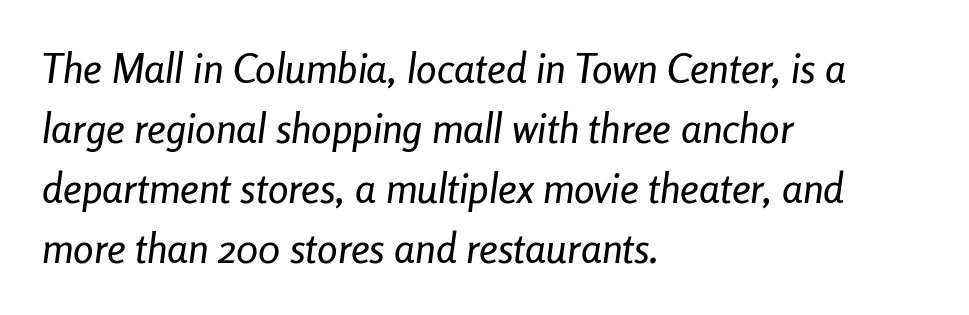
The image shows 41 px condensed type, italic (leaning right); set left-aligned, normal line spacing (1.46x), normal letter spacing, not underlined; low stroke contrast and a medium x-height.
